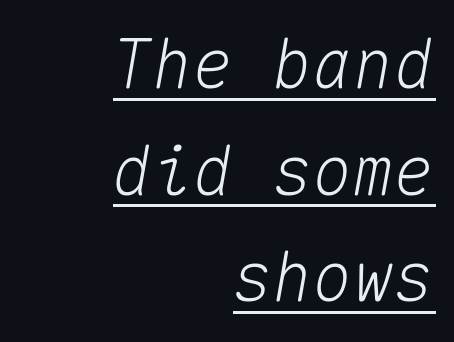
Tracking value appears to be zero — textbook default spacing. You could count columns in this text — the font is strictly monospaced. Students, observe: this is what conventionally led text looks like. Short and long lines alike share a common ending point at right. If you drew a line through each stem, it would be angled.
